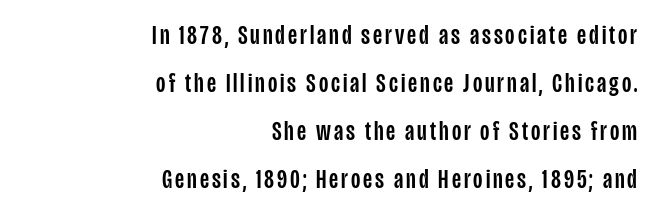
Q: Is the text italic (slanted)? A: No, it is upright.
Q: Is the text underlined? A: No.
Q: How is the paragraph aligned? A: Right-aligned.
